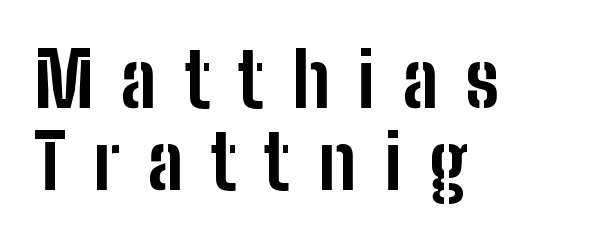
{"serif": "no", "italic": "no", "bold": "yes", "weight": "bold", "width": "condensed", "stroke_contrast": "low", "x_height": "medium", "monospaced": "no", "underline": "no", "align": "left", "line_spacing": "tight", "line_spacing_ratio": 1.1, "letter_spacing": "wide", "letter_spacing_em": 0.37, "glyph_px": 75}
